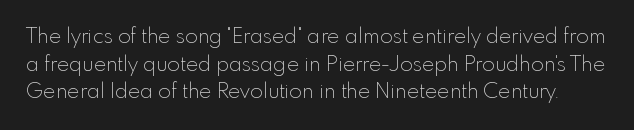
Here the glyphs are tracked normally, forming tight word shapes. This block has exactly the height ordinary leading produces. Tall strokes in this sample are plumb rather than angled. The glyphs are unaccompanied by any horizontal stroke below them. Vertical stems look standard width or narrower in stroke.
